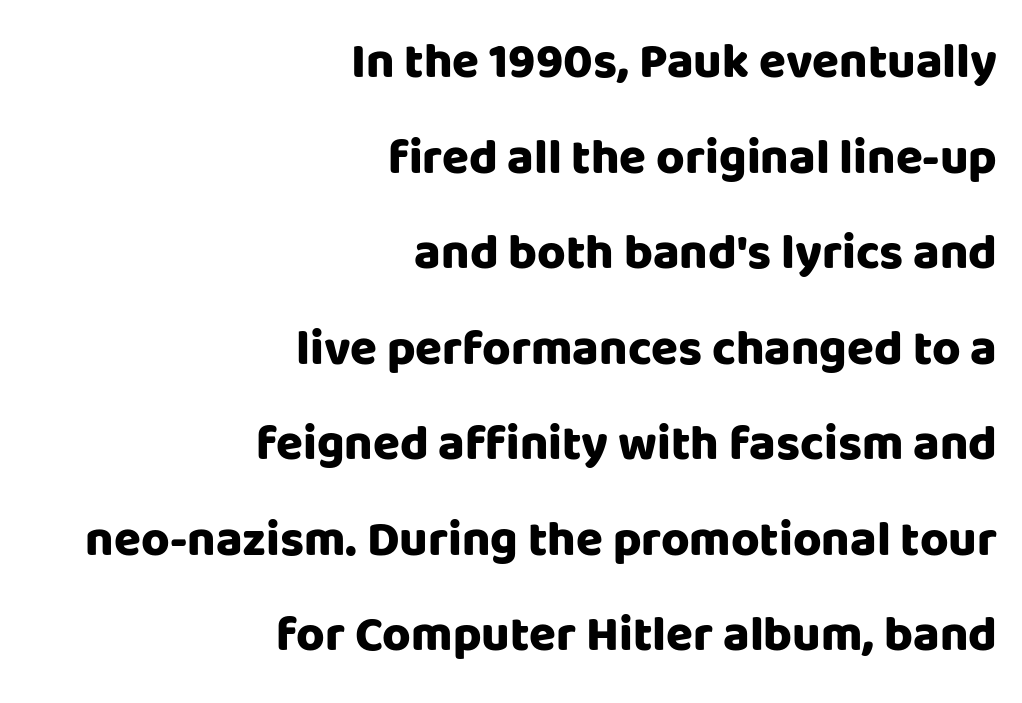
{"serif": "no", "italic": "no", "bold": "yes", "weight": "heavy", "width": "normal", "stroke_contrast": "low", "x_height": "large", "monospaced": "no", "underline": "no", "align": "right", "line_spacing": "loose", "line_spacing_ratio": 1.95, "letter_spacing": "normal", "letter_spacing_em": 0.0, "glyph_px": 49}
